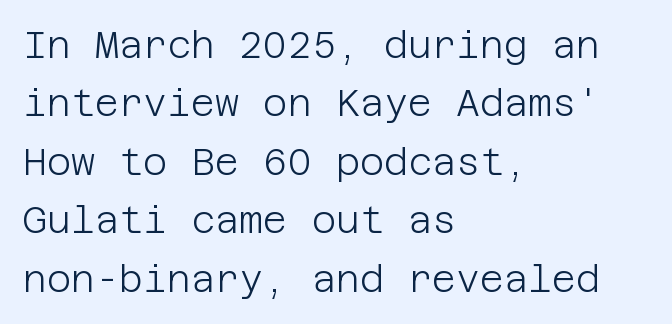
{"serif": "no", "italic": "no", "bold": "no", "weight": "light", "width": "normal", "stroke_contrast": "low", "x_height": "large", "underline": "no", "align": "left", "line_spacing": "normal", "line_spacing_ratio": 1.58, "letter_spacing": "normal", "letter_spacing_em": 0.0, "glyph_px": 37}
